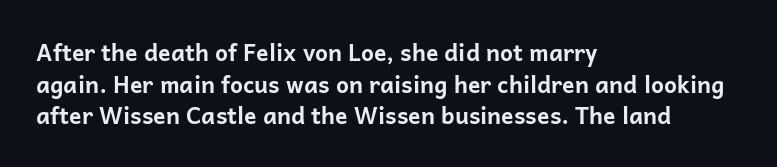
{"italic": "no", "bold": "yes", "underline": "no", "align": "left", "line_spacing": "normal", "line_spacing_ratio": 1.38, "letter_spacing": "normal", "letter_spacing_em": 0.0, "glyph_px": 23}
